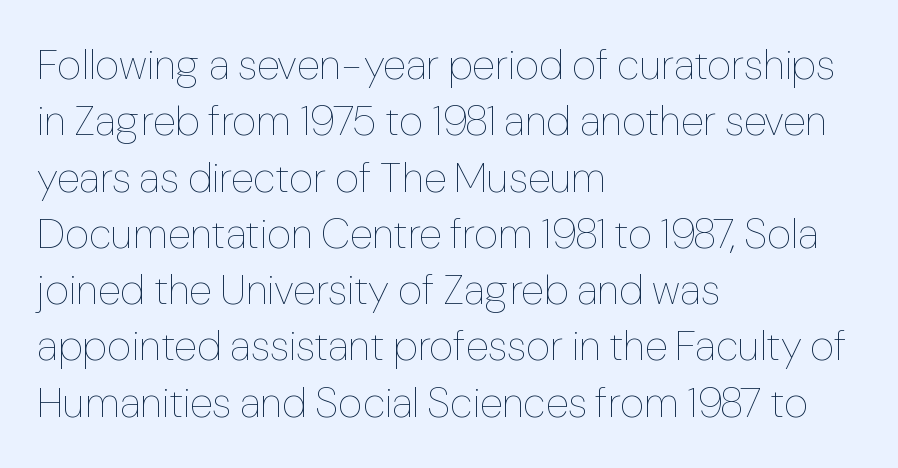
Q: Is the text bold? A: No.
Q: Is the text italic (slanted)? A: No, it is upright.
Q: Is the text underlined? A: No.
Q: How is the paragraph aligned? A: Left-aligned.
Q: Is the spacing between letters normal or unusually wide? A: Normal.
Q: Is the spacing between lines tight, normal or loose? A: Normal.
Q: Width (condensed, normal, or wide)? A: Normal.
Q: Stroke contrast? A: Low.
Q: x-height? A: Medium.
Q: Monospaced? A: No.
